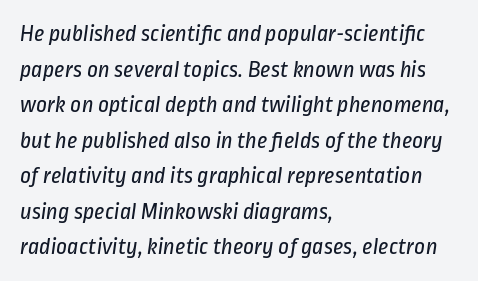
{"bold": "no", "underline": "no", "align": "left", "line_spacing": "normal", "line_spacing_ratio": 1.48, "letter_spacing": "normal", "letter_spacing_em": 0.0, "glyph_px": 24}
